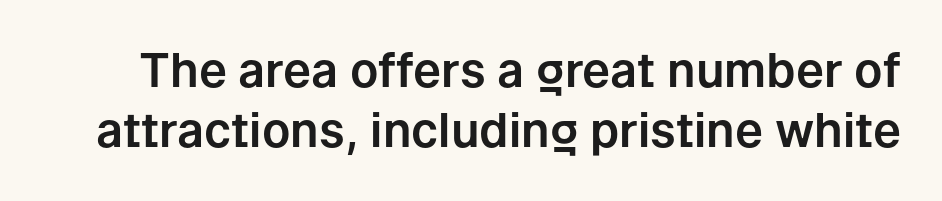
Q: Is the text italic (slanted)? A: No, it is upright.
Q: Is the typeface a serif or a sans-serif typeface? A: Sans-serif.
Q: Is the text underlined? A: No.
Q: Is the spacing between letters normal or unusually wide? A: Normal.
Q: Is the spacing between lines tight, normal or loose? A: Normal.
Q: Width (condensed, normal, or wide)? A: Normal.
Q: Stroke contrast? A: Low.
Q: x-height? A: Medium.
Q: Monospaced? A: No.
